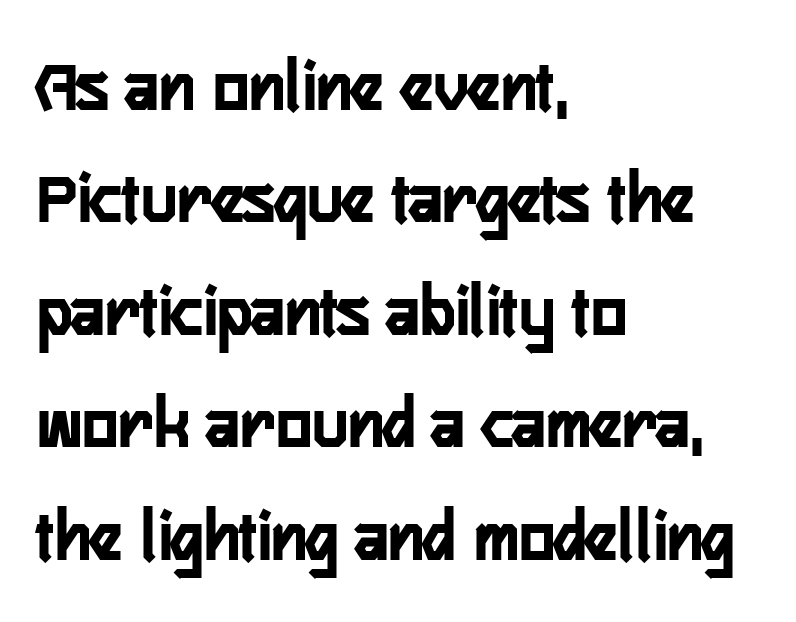
The image shows 75 px condensed sans-serif type, upright; set left-aligned, normal line spacing (1.5x), normal letter spacing, not underlined; low stroke contrast and a medium x-height.
